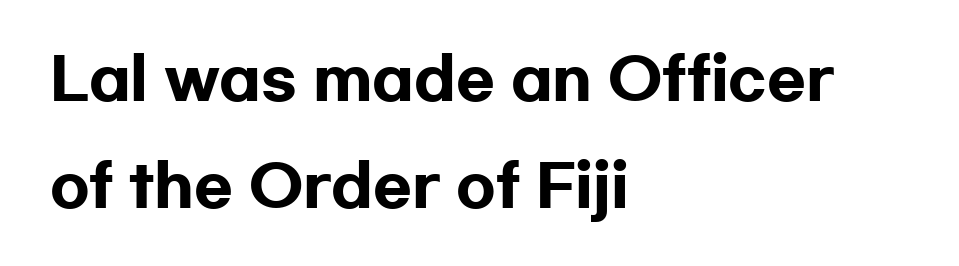
The image shows 57 px heavy, wide sans-serif type, upright; set left-aligned, line spacing 1.88x, normal letter spacing, not underlined; low stroke contrast and a medium x-height.
